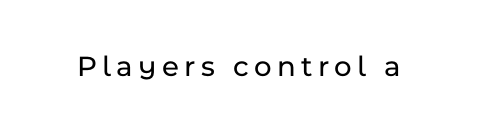
{"serif": "no", "italic": "no", "width": "normal", "stroke_contrast": "low", "x_height": "medium", "monospaced": "no", "underline": "no", "glyph_px": 30}
